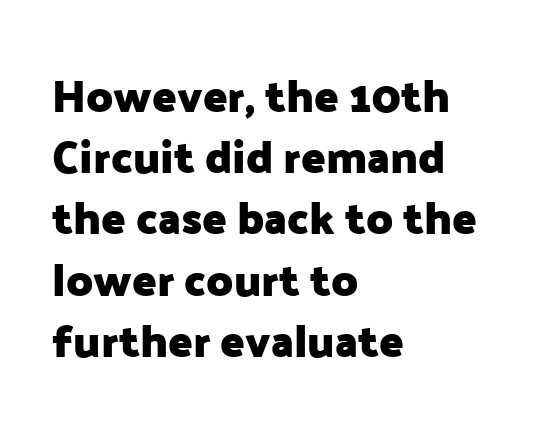
{"serif": "no", "italic": "no", "bold": "yes", "weight": "heavy", "width": "normal", "stroke_contrast": "low", "x_height": "medium", "monospaced": "no", "underline": "no", "align": "left", "line_spacing": "normal", "line_spacing_ratio": 1.36, "letter_spacing": "normal", "letter_spacing_em": 0.0, "glyph_px": 45}
